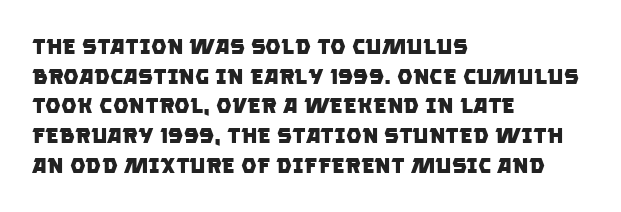
Q: Is the text bold? A: Yes.
Q: Is the text underlined? A: No.
Q: How is the paragraph aligned? A: Left-aligned.
Q: Is the spacing between letters normal or unusually wide? A: Normal.
Q: Is the spacing between lines tight, normal or loose? A: Normal.
